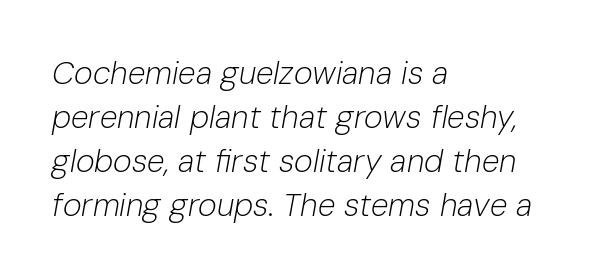
The image shows 32 px light type, italic (leaning right); set left-aligned, normal line spacing (1.38x), normal letter spacing, not underlined; low stroke contrast and a medium x-height.
